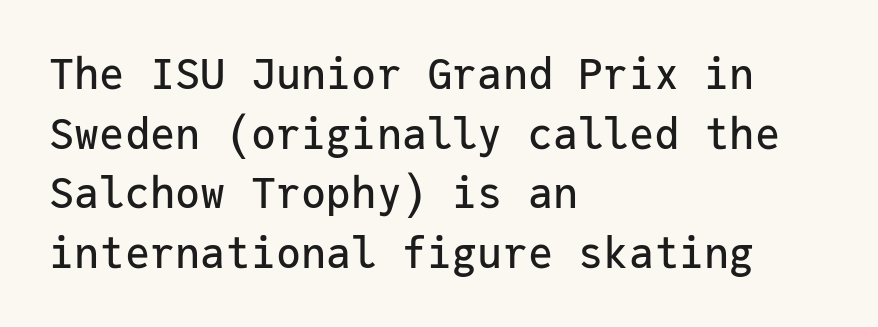
Quick note: not italic, upright. Compared with a centered layout, this one pins lines to the left instead. Do the characters align in a grid? Yes, the font is monospaced. The vertical gap from one line to the next is medium.
